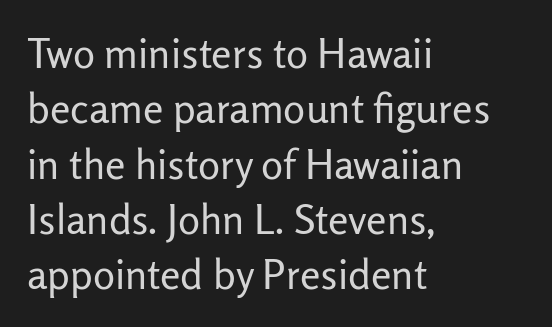
Does the copy run flush right? No — it runs flush left. The rendering uses natural spacing where letterforms have individual widths. The characters are drawn with everyday or finer stroke widths. Here the glyphs are tracked normally, forming tight word shapes.
